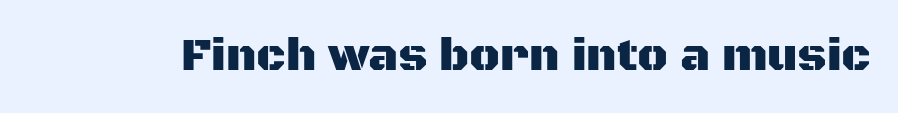
The image shows 46 px sans-serif type, upright; set normal letter spacing, not underlined; medium stroke contrast and a large x-height.
